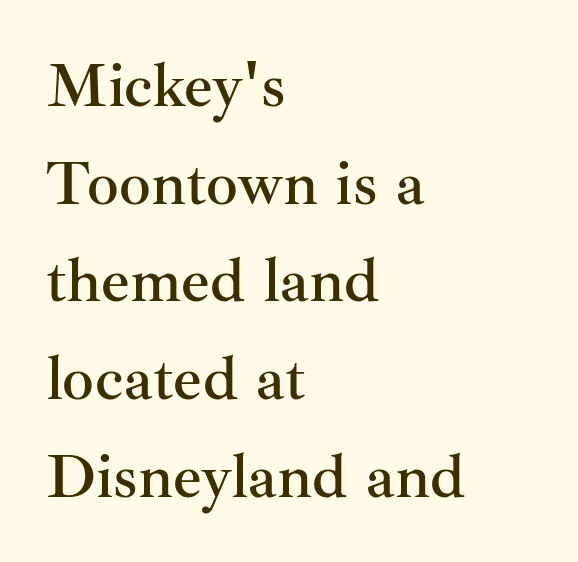
Q: Is the text italic (slanted)? A: No, it is upright.
Q: Is the typeface a serif or a sans-serif typeface? A: Serif.
Q: Is the text underlined? A: No.
Q: How is the paragraph aligned? A: Left-aligned.
Q: Is the spacing between letters normal or unusually wide? A: Normal.
Q: Is the spacing between lines tight, normal or loose? A: Normal.
Q: Width (condensed, normal, or wide)? A: Normal.
Q: Stroke contrast? A: Medium.
Q: x-height? A: Small.
Q: Monospaced? A: No.
